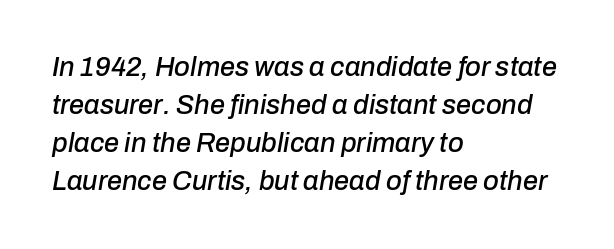
Q: Is the text italic (slanted)? A: Yes, it leans right by about 10 degrees.
Q: Is the text underlined? A: No.
Q: How is the paragraph aligned? A: Left-aligned.
Q: Is the spacing between letters normal or unusually wide? A: Normal.
Q: Is the spacing between lines tight, normal or loose? A: Normal.
